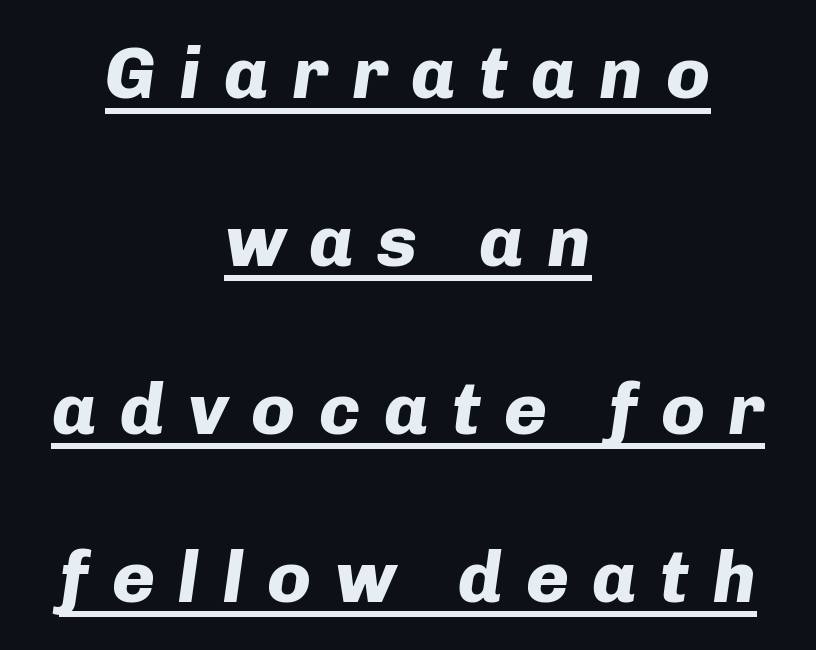
The image shows 73 px heavy type, italic (leaning right); set centered, loose line spacing (2.3x), unusually wide letter spacing (+0.32 em), underlined; low stroke contrast and a medium x-height.
